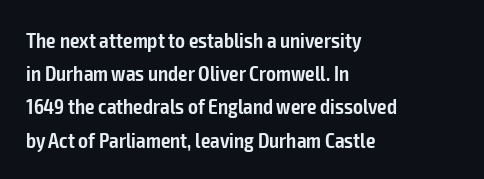
A typesetter would call this zero additional tracking. The foot of each line stays bare and open. Whoever set this chose a conventional vertical rhythm. Short and long lines alike share a common starting point at left. Stems and bowls a touch heavier than normal — semibold. The lettering stays uniformly vertical, giving the passage a roman look.
